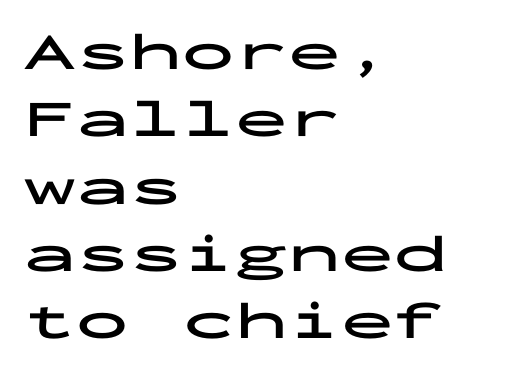
{"serif": "no", "italic": "no", "bold": "yes", "weight": "bold", "width": "wide", "stroke_contrast": "low", "x_height": "medium", "monospaced": "yes", "underline": "no", "align": "left", "line_spacing": "normal", "line_spacing_ratio": 1.27, "letter_spacing": "normal", "letter_spacing_em": 0.0, "glyph_px": 53}
